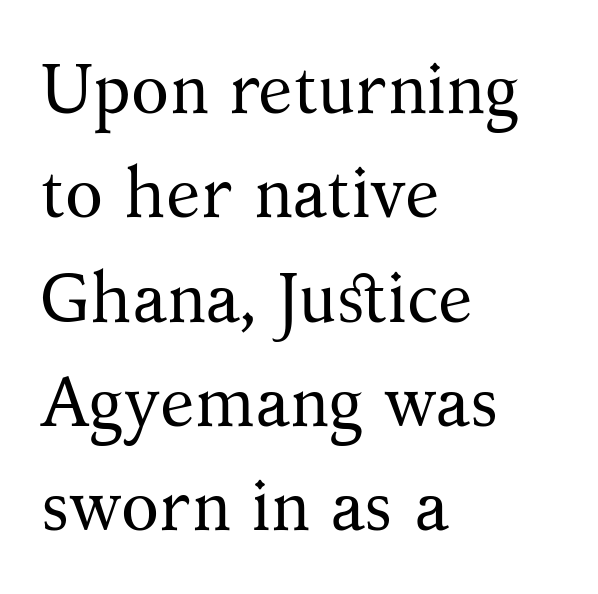
Nope, not italic — everything's standing straight. The typesetter chose a ragged-right arrangement here. Each row of text sits above clean, open space. Looks like regular typesetting: each glyph gets only the width it needs.
